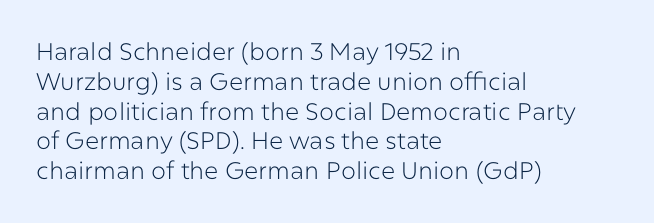
Q: Is the text bold? A: No.
Q: Is the text italic (slanted)? A: No, it is upright.
Q: Is the text underlined? A: No.
Q: How is the paragraph aligned? A: Left-aligned.
Q: Is the spacing between letters normal or unusually wide? A: Normal.
